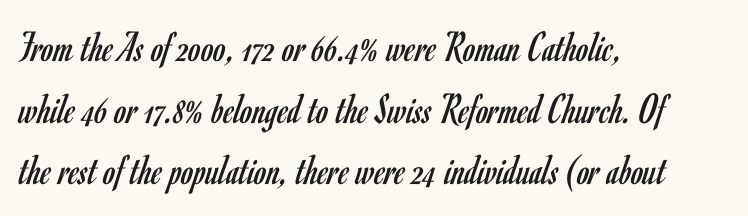
To sum up the face: it is a sans, with no serifs. Vertical stems look standard width or narrower in stroke. Think of a printed novel: that variable character pitch is what you see here. A student would call this left alignment; a typographer would say flush left, rag right.
